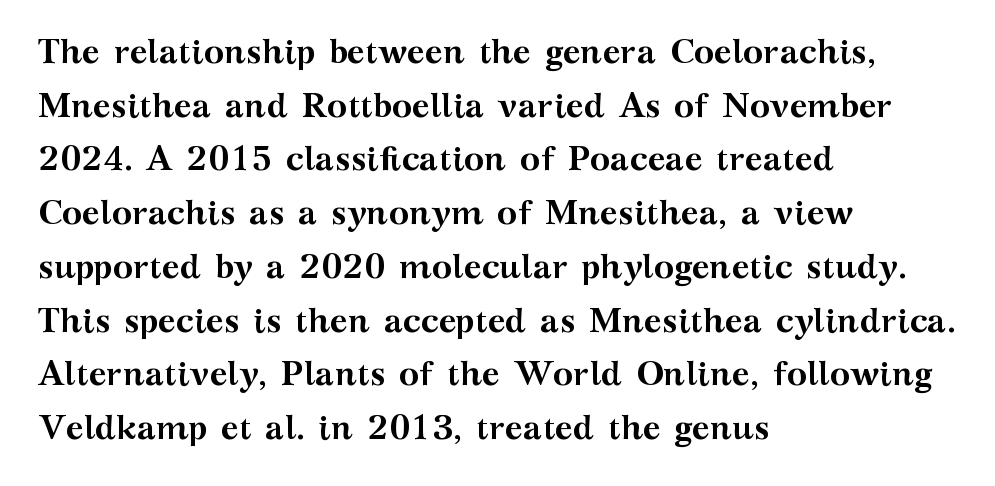
Character widths vary here, with narrow letters taking less room than wide ones. Does the lettering tilt? It doesn't — this is upright. The text block is weighted toward the left margin, trailing off unevenly rightward. A typesetter would call this leading conventional body-copy spacing. Look at the bottom of the vertical strokes: they flare into serifs here.
